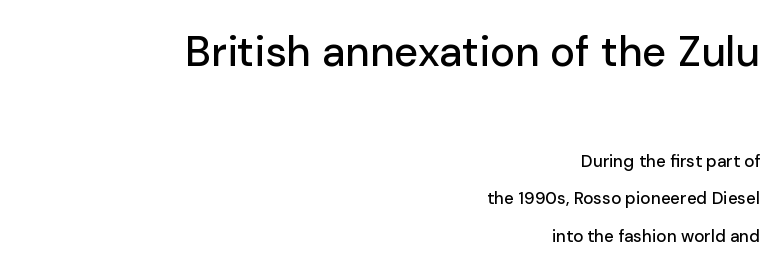
The image shows 42 px sans-serif type, upright; set right-aligned, loose line spacing (2.2x), normal letter spacing, not underlined; the first (top) block is 2.47x larger; low stroke contrast and a medium x-height.
